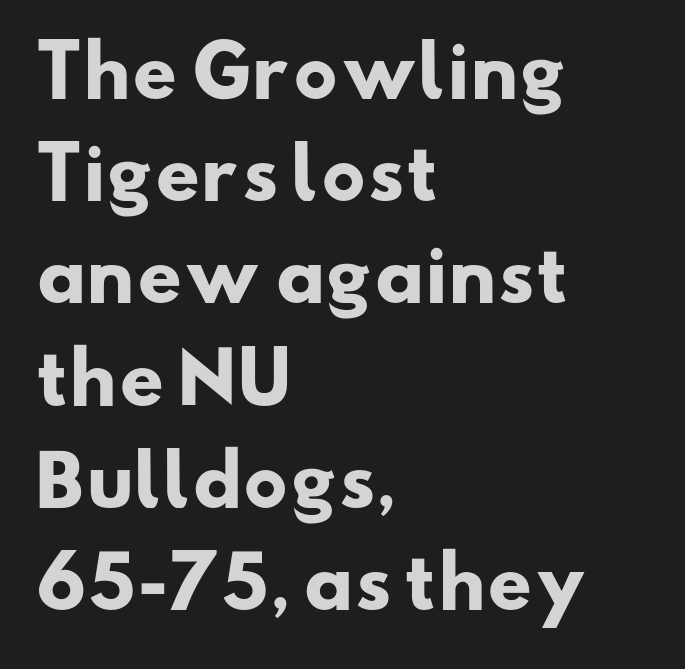
{"serif": "no", "bold": "yes", "weight": "heavy", "width": "wide", "stroke_contrast": "low", "x_height": "small", "monospaced": "no", "underline": "no", "align": "left", "line_spacing": "normal", "line_spacing_ratio": 1.46, "letter_spacing": "normal", "letter_spacing_em": 0.0, "glyph_px": 70}
